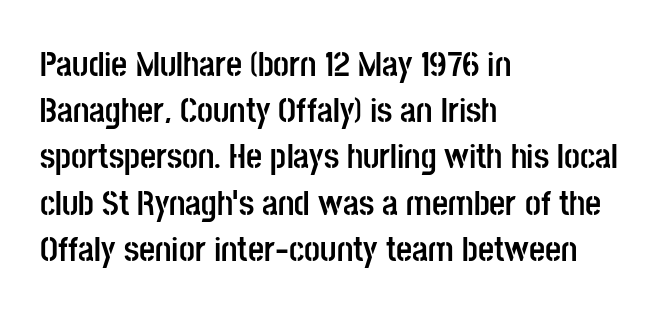
Q: Is the text bold? A: Yes.
Q: Is the text italic (slanted)? A: No, it is upright.
Q: Is the typeface a serif or a sans-serif typeface? A: Sans-serif.
Q: Is the text underlined? A: No.
Q: How is the paragraph aligned? A: Left-aligned.
Q: Is the spacing between letters normal or unusually wide? A: Normal.
Q: Is the spacing between lines tight, normal or loose? A: Normal.
Q: Width (condensed, normal, or wide)? A: Condensed.
Q: Stroke contrast? A: Low.
Q: x-height? A: Large.
Q: Monospaced? A: No.
